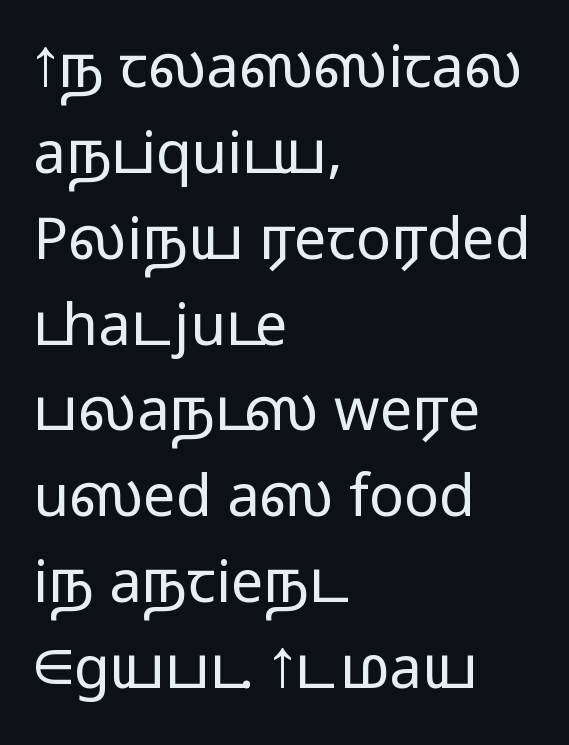
{"serif": "no", "italic": "no", "bold": "no", "weight": "light", "width": "wide", "stroke_contrast": "low", "x_height": "medium", "monospaced": "no", "underline": "no", "align": "left", "line_spacing": "normal", "line_spacing_ratio": 1.48, "letter_spacing": "normal", "letter_spacing_em": 0.0, "glyph_px": 58}
